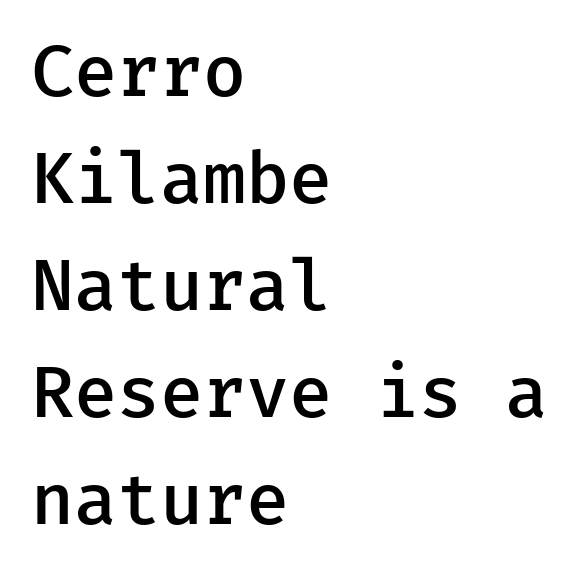
The image shows 70 px semibold sans-serif type, upright; set left-aligned, normal line spacing (1.53x), normal letter spacing, not underlined; low stroke contrast and a medium x-height.
